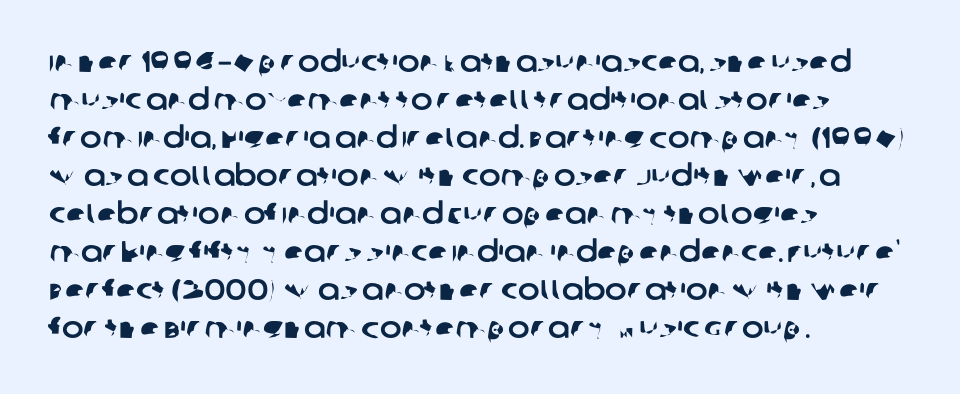
Q: Is the typeface a serif or a sans-serif typeface? A: Sans-serif.
Q: Is the text underlined? A: No.
Q: How is the paragraph aligned? A: Left-aligned.
Q: Is the spacing between letters normal or unusually wide? A: Normal.
Q: Is the spacing between lines tight, normal or loose? A: Normal.
Q: Width (condensed, normal, or wide)? A: Normal.
Q: Stroke contrast? A: Low.
Q: x-height? A: Large.
Q: Monospaced? A: No.
